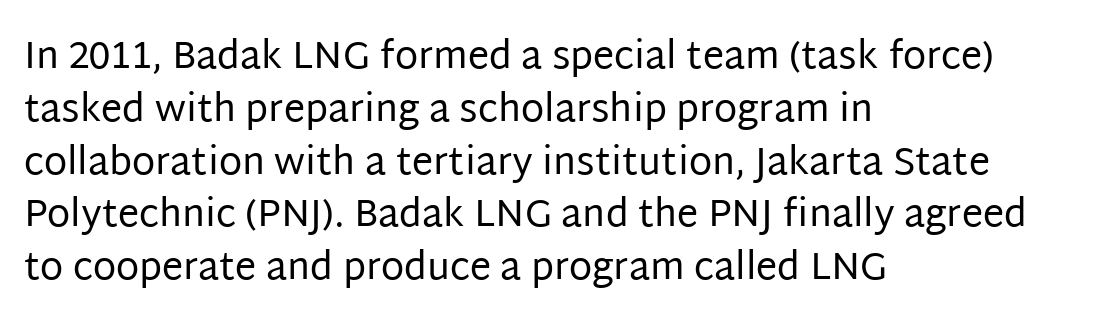
The image shows 38 px regular-weight sans-serif type, upright; set left-aligned, normal line spacing (1.39x), normal letter spacing, not underlined; low stroke contrast and a large x-height.
